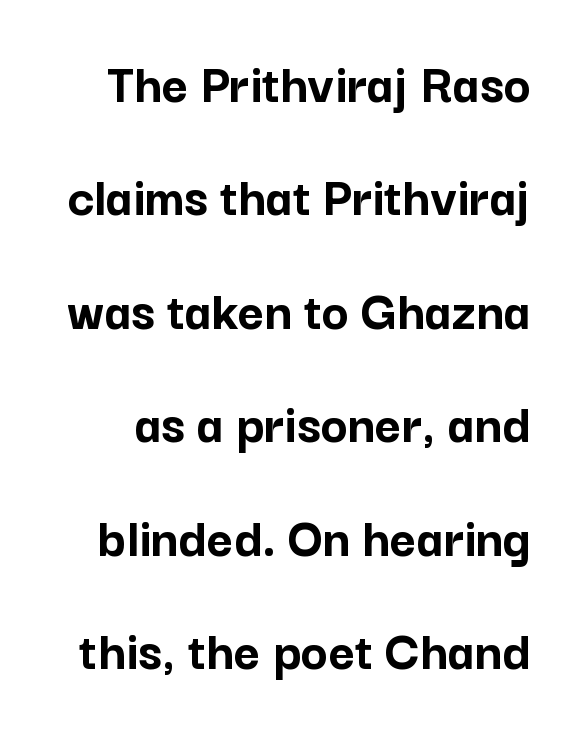
Anything drawn beneath the words? Only blank space. Summary of weight: heavy, a full bold. Look at the tracking — it's just the regular setting, nothing added. A typesetter would call this proportional, since set widths differ per character.
